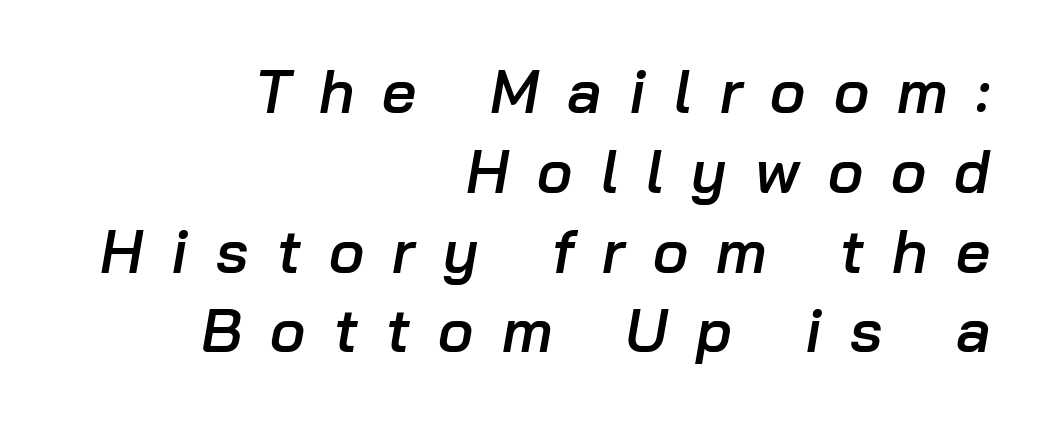
{"italic": "yes", "lean": "right", "slant_degrees": 10, "bold": "semi", "weight": "semibold", "width": "normal", "stroke_contrast": "low", "x_height": "medium", "monospaced": "no", "underline": "no", "align": "right", "line_spacing": "normal", "line_spacing_ratio": 1.33, "letter_spacing": "wide", "letter_spacing_em": 0.47, "glyph_px": 60}
